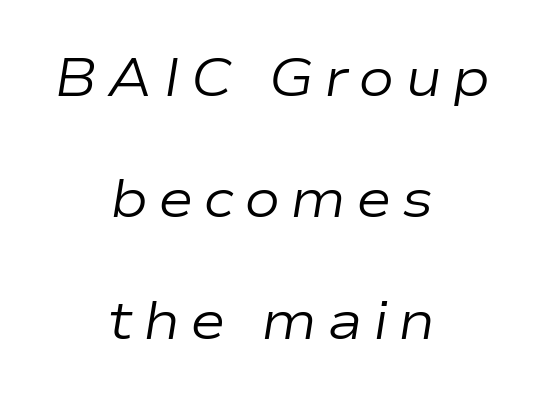
A great deal of white space separates one row of letters from the next. No chunkiness to these letters — they're not bold. You can tell it's italic because the verticals aren't actually vertical. Varying glyph widths throughout — classic text-font behaviour. The whitespace from short lines is split evenly between both sides. Clear beneath every line of the passage.
